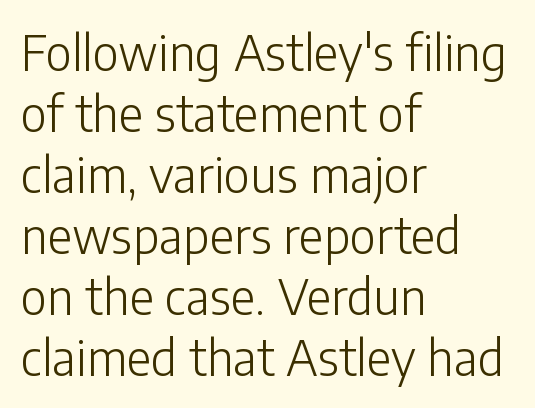
The image shows 48 px light sans-serif type, upright; set left-aligned, normal line spacing (1.27x), normal letter spacing, not underlined; low stroke contrast and a medium x-height.
